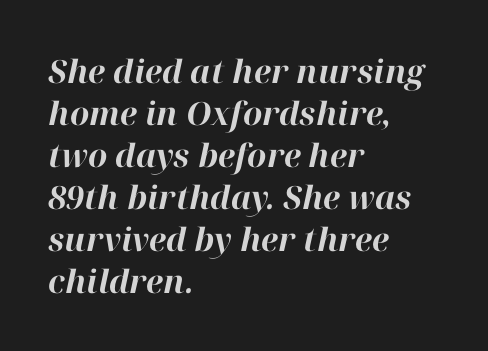
Horizontal alignment here is leftward, the default for most running prose. If you drew a line through each stem, it would be angled. Nobody touched the tracking dial on this one. Is this a fixed-width face? No — the glyphs have proportional, varying widths. Summary of vertical rhythm: regular, with standard interline spacing. How heavy is the stroke? Heavy — this is a bold.
